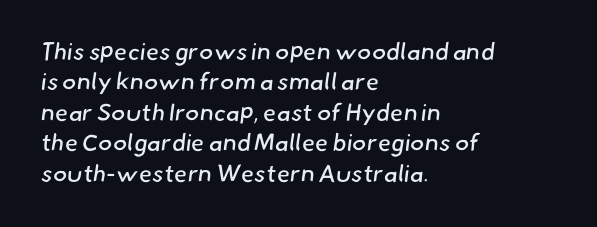
The paragraph shown leans on its left margin. This rendering features lettering with no underline. How are the letters spaced? Ordinarily, with no added tracking. A normal amount of white space separates one row of letters from the next.
